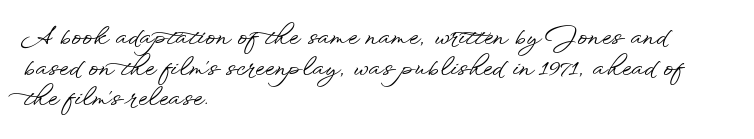
The image shows 24 px text type; set left-aligned, normal line spacing (1.28x), normal letter spacing, not underlined.
